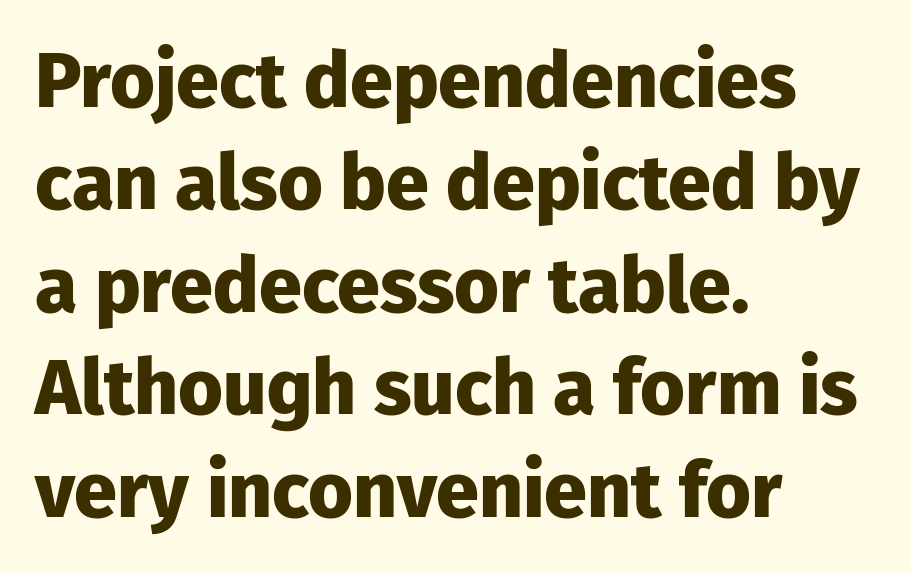
The image shows 77 px heavy sans-serif type, upright; set left-aligned, normal line spacing (1.33x), normal letter spacing, not underlined; low stroke contrast and a medium x-height.
